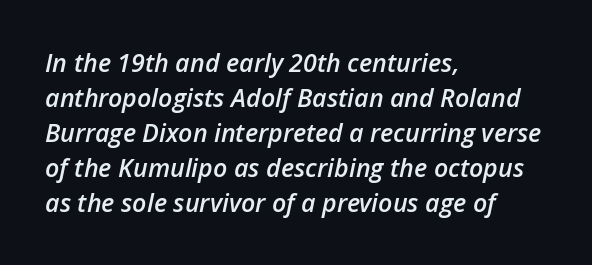
Q: Is the text bold? A: Semi-bold.
Q: Is the text italic (slanted)? A: Yes, it leans right by about 12 degrees.
Q: Is the text underlined? A: No.
Q: How is the paragraph aligned? A: Left-aligned.
Q: Is the spacing between letters normal or unusually wide? A: Normal.
Q: Is the spacing between lines tight, normal or loose? A: Normal.
